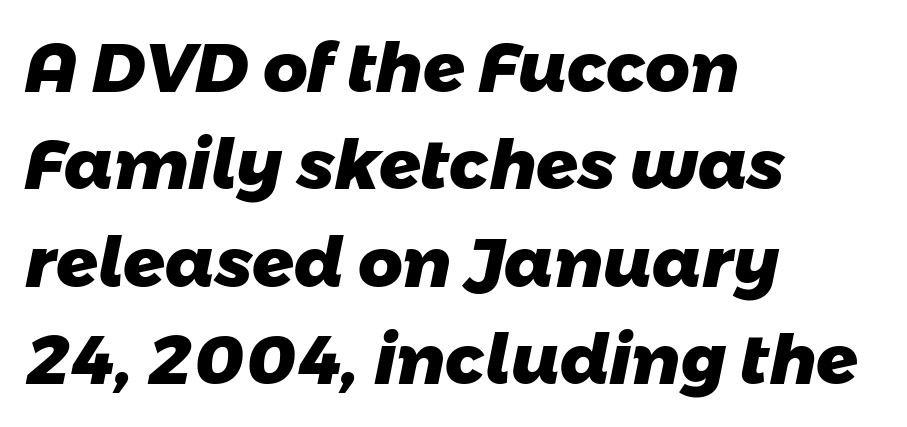
{"serif": "no", "bold": "yes", "weight": "heavy", "width": "normal", "stroke_contrast": "low", "x_height": "medium", "monospaced": "no", "underline": "no", "align": "left", "line_spacing": "normal", "line_spacing_ratio": 1.41, "letter_spacing": "normal", "letter_spacing_em": 0.0, "glyph_px": 69}
